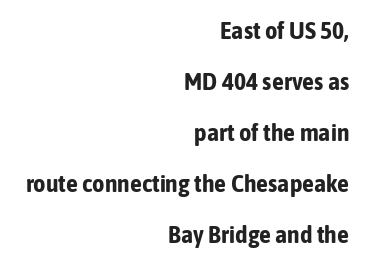
Q: Is the text bold? A: Yes.
Q: Is the text italic (slanted)? A: No, it is upright.
Q: Is the text underlined? A: No.
Q: How is the paragraph aligned? A: Right-aligned.
Q: Is the spacing between letters normal or unusually wide? A: Normal.
Q: Is the spacing between lines tight, normal or loose? A: Loose.
